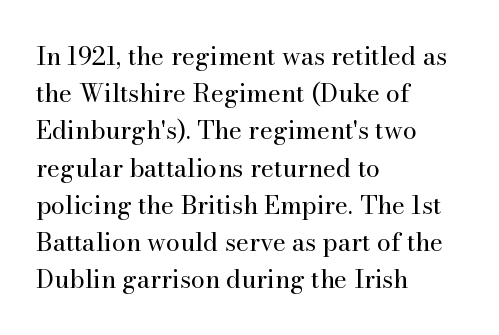
Q: Is the text bold? A: No.
Q: Is the text italic (slanted)? A: No, it is upright.
Q: Is the text underlined? A: No.
Q: How is the paragraph aligned? A: Left-aligned.
Q: Is the spacing between letters normal or unusually wide? A: Normal.
Q: Is the spacing between lines tight, normal or loose? A: Normal.
